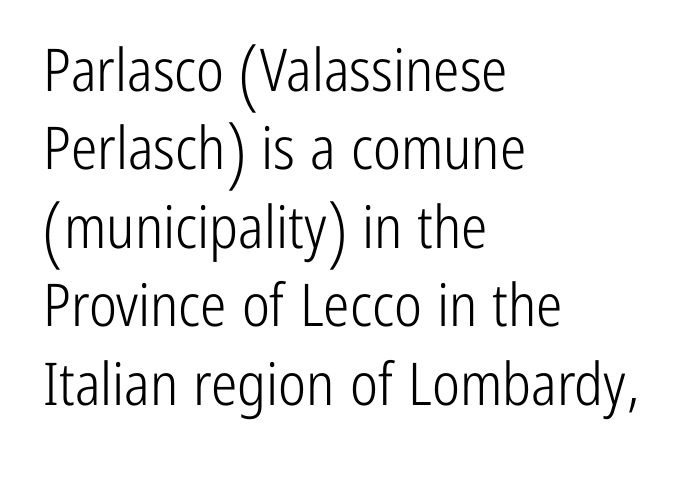
The image shows 59 px light, condensed sans-serif type, upright; set left-aligned, normal line spacing (1.33x), normal letter spacing, not underlined; low stroke contrast and a medium x-height.
